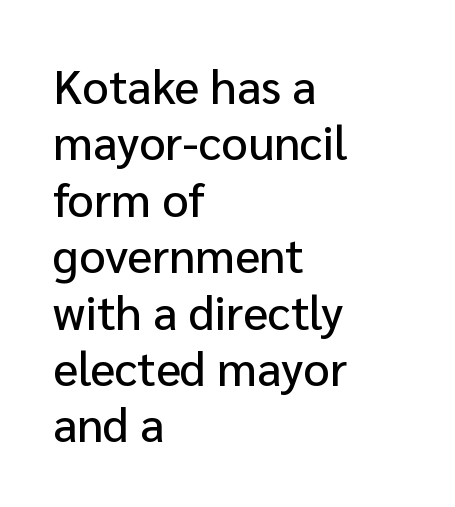
Q: Is the text italic (slanted)? A: No, it is upright.
Q: Is the typeface a serif or a sans-serif typeface? A: Sans-serif.
Q: Is the text underlined? A: No.
Q: How is the paragraph aligned? A: Left-aligned.
Q: Is the spacing between letters normal or unusually wide? A: Normal.
Q: Width (condensed, normal, or wide)? A: Normal.
Q: Stroke contrast? A: Low.
Q: x-height? A: Medium.
Q: Monospaced? A: No.
